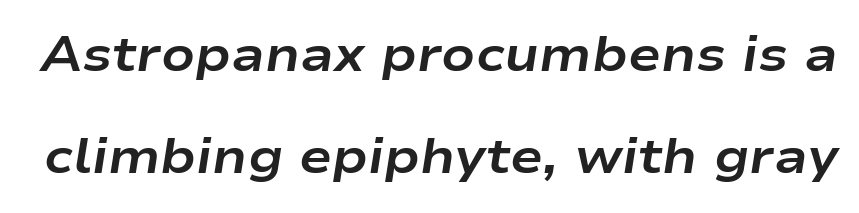
{"italic": "yes", "lean": "right", "slant_degrees": 9, "bold": "yes", "weight": "bold", "width": "wide", "stroke_contrast": "low", "x_height": "medium", "monospaced": "no", "underline": "no", "line_spacing": "loose", "line_spacing_ratio": 2.09, "letter_spacing": "normal", "letter_spacing_em": 0.0, "glyph_px": 49}
